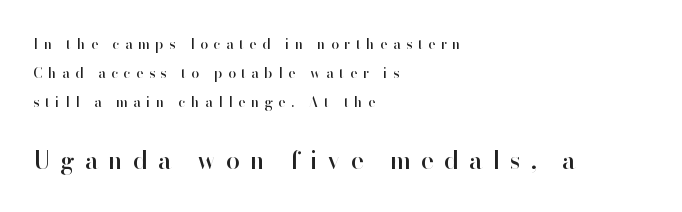
Lines of text with bare space underneath. Ordinary non-slanted type is in use. How would I describe the line gaps? Wide and relaxed. The passage is arranged the way most books set body copy — flush left. Each word looks stretched out because of the extra space between its letters. The letters in the lower block stand taller than those in the block above.
